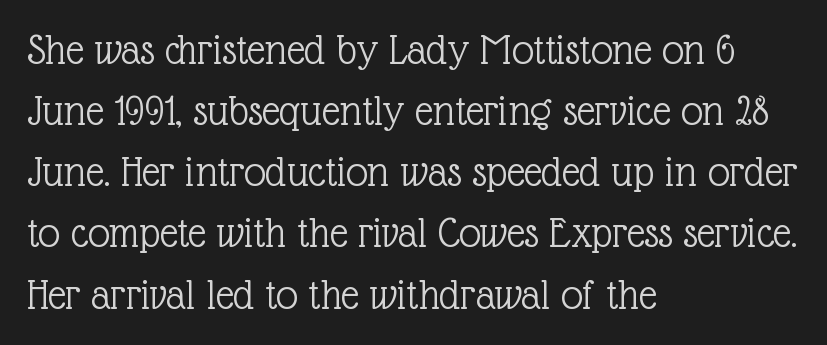
The zone under the glyphs is completely vacant. Posture: straight, roman, zero tilt. In CSS terms this would be text-align: left. The font family rendered here belongs to the serif group. Interline gaps are of average width in this sample.
